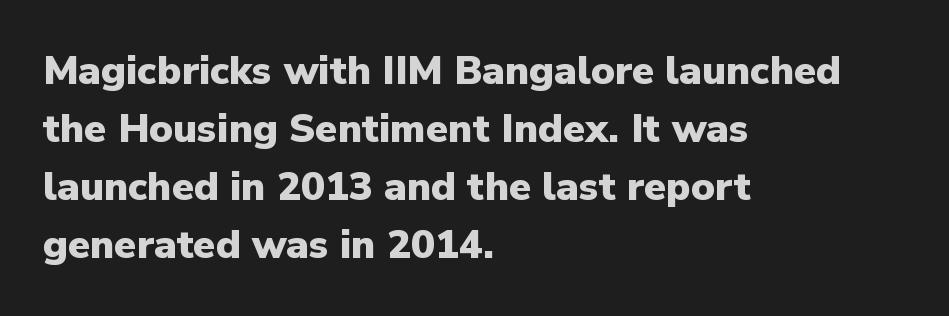
Q: Is the text bold? A: Yes.
Q: Is the text italic (slanted)? A: No, it is upright.
Q: Is the typeface a serif or a sans-serif typeface? A: Sans-serif.
Q: Is the text underlined? A: No.
Q: How is the paragraph aligned? A: Left-aligned.
Q: Is the spacing between letters normal or unusually wide? A: Normal.
Q: Is the spacing between lines tight, normal or loose? A: Normal.
Q: Width (condensed, normal, or wide)? A: Normal.
Q: Stroke contrast? A: Low.
Q: x-height? A: Medium.
Q: Monospaced? A: No.
